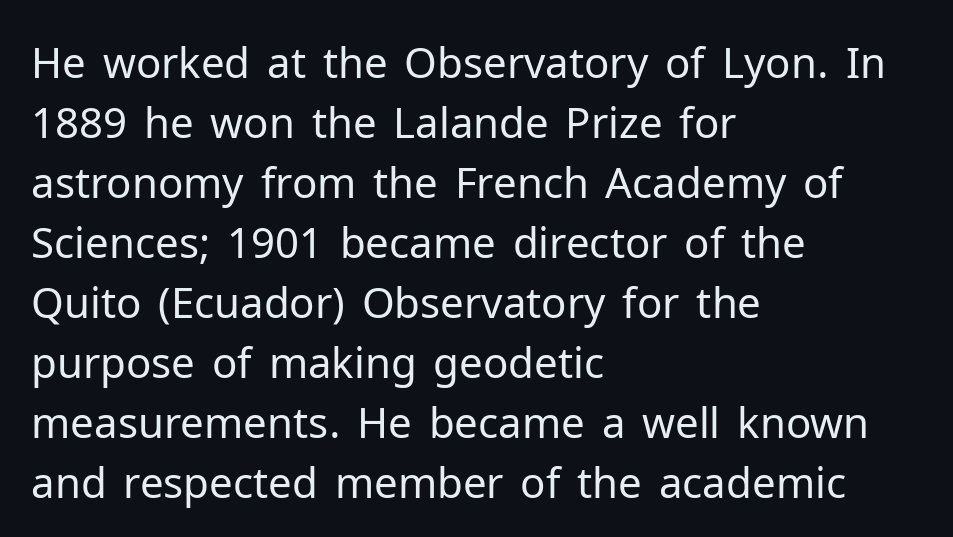
Q: Is the text bold? A: No.
Q: Is the text italic (slanted)? A: No, it is upright.
Q: Is the typeface a serif or a sans-serif typeface? A: Sans-serif.
Q: Is the text underlined? A: No.
Q: How is the paragraph aligned? A: Left-aligned.
Q: Is the spacing between letters normal or unusually wide? A: Normal.
Q: Is the spacing between lines tight, normal or loose? A: Normal.
Q: Width (condensed, normal, or wide)? A: Normal.
Q: Stroke contrast? A: Low.
Q: x-height? A: Medium.
Q: Monospaced? A: No.
